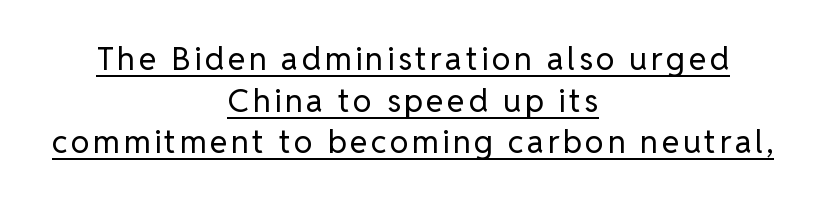
{"serif": "no", "italic": "no", "bold": "no", "weight": "regular", "width": "normal", "stroke_contrast": "low", "x_height": "medium", "monospaced": "no", "underline": "yes", "align": "center", "line_spacing": "normal", "line_spacing_ratio": 1.3, "glyph_px": 32}
